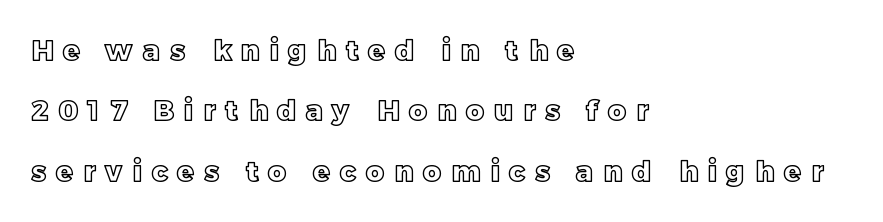
The image shows 28 px text type, upright; set left-aligned, loose line spacing (2.16x), unusually wide letter spacing (+0.36 em), not underlined; a large x-height.
